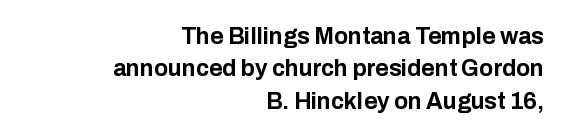
Descenders hang freely into open space. Nothing unusual about the tracking: characters are spaced as the font intends. Its strokes are broad and dark, the hallmark of bold type. Each new line begins a customary step beneath the previous one. Horizontally, the lines are justified to the trailing edge only. Italic? Not at all — the glyphs are vertical.
